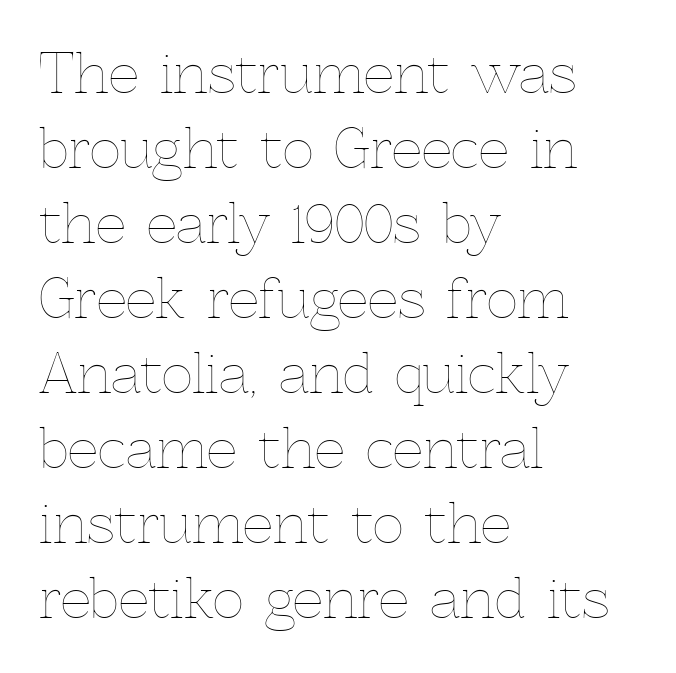
Upright lettering throughout. Rows of type keep a routine distance in the vertical direction. The string is rendered with underlining switched off. Compared with a centered layout, this one pins lines to the left instead.
